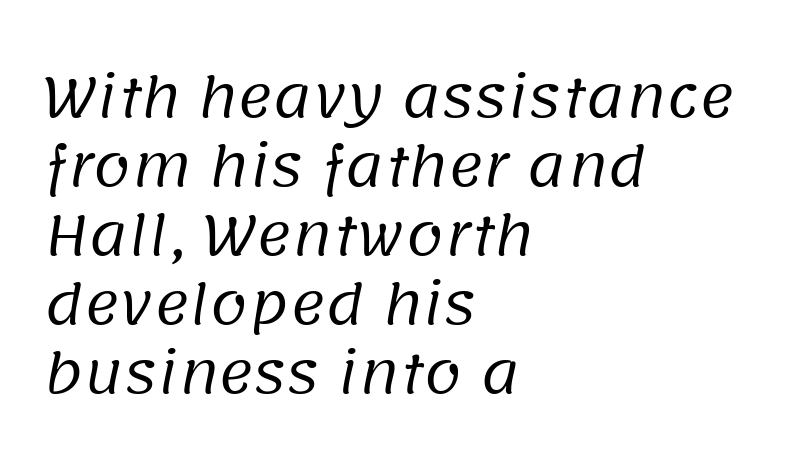
{"serif": "no", "bold": "no", "weight": "regular", "width": "normal", "stroke_contrast": "low", "x_height": "large", "monospaced": "no", "underline": "no", "align": "left", "line_spacing": "normal", "line_spacing_ratio": 1.28, "letter_spacing": "normal", "letter_spacing_em": 0.0, "glyph_px": 54}
